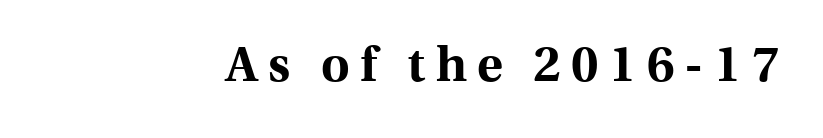
Q: Is the text bold? A: Yes.
Q: Is the text italic (slanted)? A: No, it is upright.
Q: Is the typeface a serif or a sans-serif typeface? A: Serif.
Q: Is the text underlined? A: No.
Q: Is the spacing between letters normal or unusually wide? A: Unusually wide.
Q: Width (condensed, normal, or wide)? A: Normal.
Q: x-height? A: Medium.
Q: Monospaced? A: No.
